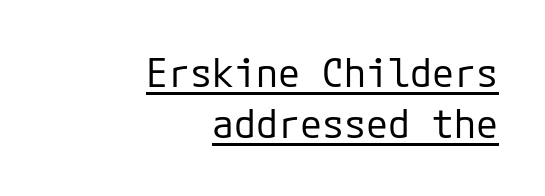
{"serif": "no", "italic": "no", "bold": "no", "weight": "regular", "width": "normal", "stroke_contrast": "low", "x_height": "medium", "underline": "yes", "align": "right", "line_spacing": "normal", "line_spacing_ratio": 1.28, "letter_spacing": "normal", "letter_spacing_em": 0.0, "glyph_px": 40}
